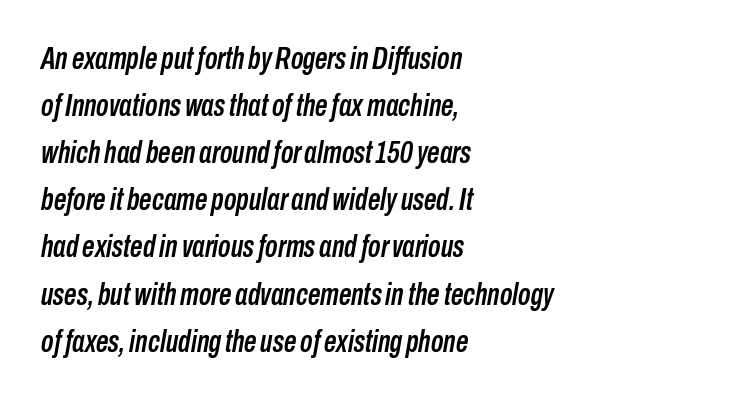
The image shows 31 px condensed type, italic (leaning right); set left-aligned, normal line spacing (1.52x), normal letter spacing, not underlined; low stroke contrast and a medium x-height.
